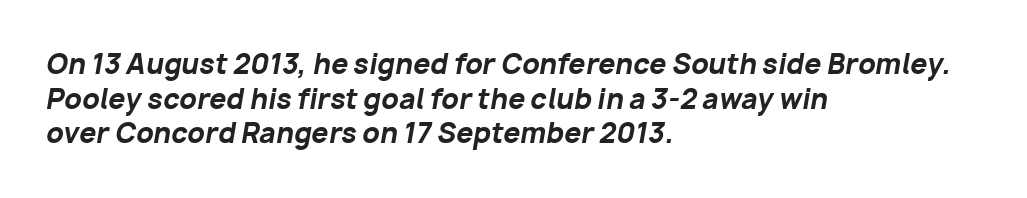
The image shows 27 px bold type, italic (leaning right); set left-aligned, normal line spacing (1.28x), normal letter spacing, not underlined.
